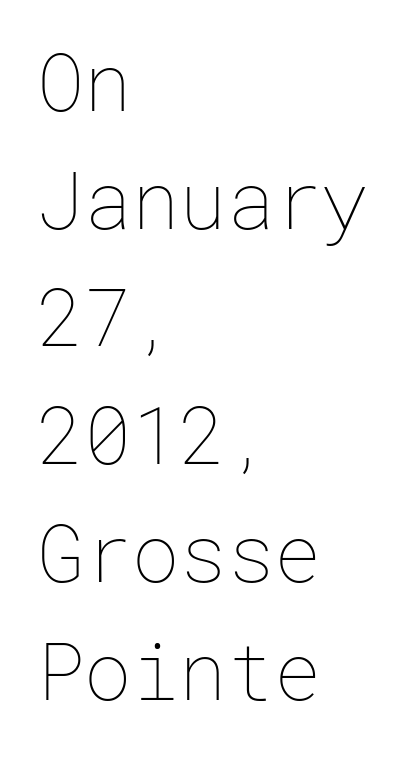
The image shows 79 px thin type, upright; set left-aligned, normal line spacing (1.49x), normal letter spacing, not underlined; low stroke contrast and a medium x-height.
